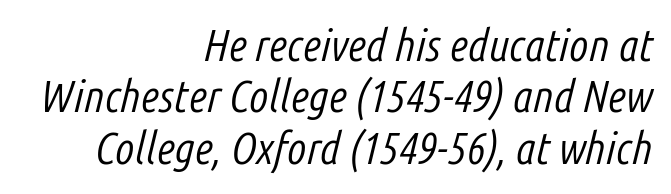
{"italic": "yes", "lean": "right", "slant_degrees": 14, "bold": "no", "weight": "light", "width": "condensed", "stroke_contrast": "low", "x_height": "medium", "monospaced": "no", "underline": "no", "align": "right", "line_spacing": "tight", "line_spacing_ratio": 1.14, "letter_spacing": "normal", "letter_spacing_em": 0.0, "glyph_px": 45}
